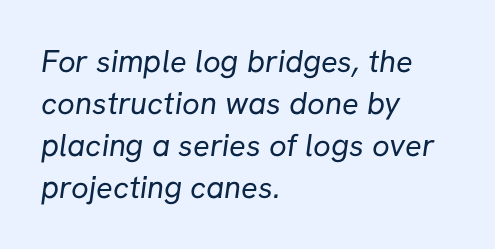
Q: Is the text bold? A: No.
Q: Is the typeface a serif or a sans-serif typeface? A: Sans-serif.
Q: Is the text underlined? A: No.
Q: How is the paragraph aligned? A: Left-aligned.
Q: Is the spacing between letters normal or unusually wide? A: Normal.
Q: Is the spacing between lines tight, normal or loose? A: Normal.
Q: Width (condensed, normal, or wide)? A: Normal.
Q: Stroke contrast? A: Low.
Q: x-height? A: Medium.
Q: Monospaced? A: No.
